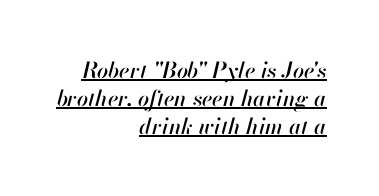
Q: Is the text italic (slanted)? A: Yes, it leans right by about 13 degrees.
Q: Is the text underlined? A: Yes.
Q: How is the paragraph aligned? A: Right-aligned.
Q: Is the spacing between letters normal or unusually wide? A: Normal.
Q: Is the spacing between lines tight, normal or loose? A: Normal.
